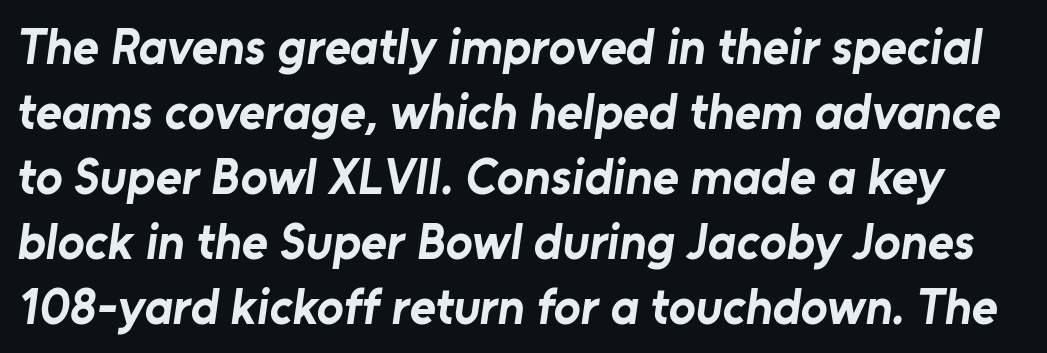
Evenly set lines give the paragraph a standard silhouette. Spacing verdict: proportional, widths tailored to each character. Words appear dense and cohesive because spacing is normal. The face used here has the dense, thick strokes of a bold. This rendering features lettering with no underline.
